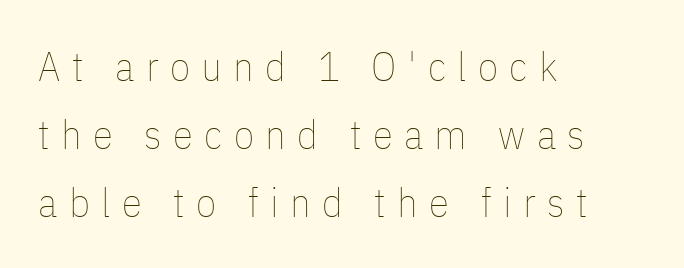
The image shows 41 px thin, condensed type, upright; set left-aligned, normal line spacing (1.66x), unusually wide letter spacing (+0.28 em), not underlined; low stroke contrast and a medium x-height.
